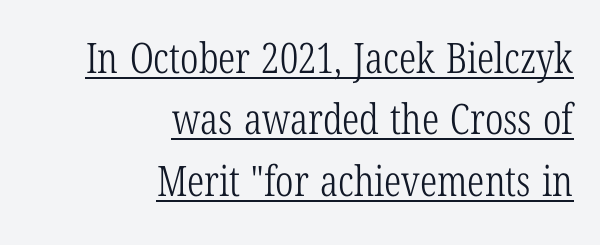
{"serif": "yes", "italic": "no", "bold": "no", "weight": "light", "width": "condensed", "stroke_contrast": "low", "x_height": "medium", "monospaced": "no", "underline": "yes", "align": "right", "line_spacing": "normal", "line_spacing_ratio": 1.46, "letter_spacing": "normal", "letter_spacing_em": 0.0, "glyph_px": 42}
